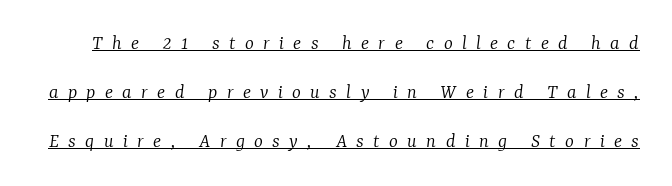
{"italic": "yes", "lean": "right", "slant_degrees": 7, "bold": "no", "underline": "yes", "line_spacing": "loose", "line_spacing_ratio": 2.33, "letter_spacing": "wide", "letter_spacing_em": 0.45, "glyph_px": 21}
